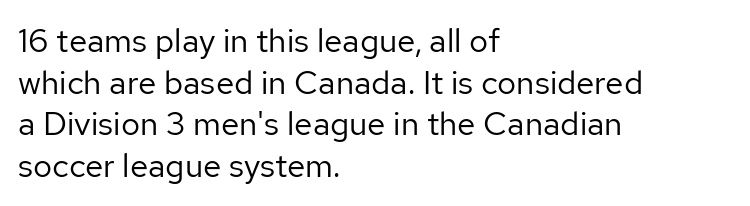
The weight would be labelled regular, book, light, or lighter still. These lines keep a tight, regular rhythm from letter to letter. The rendering uses natural spacing where letterforms have individual widths. A bare baseline throughout the passage. The typesetter chose a ragged-right arrangement here. The font's upright variant was chosen for this text.
